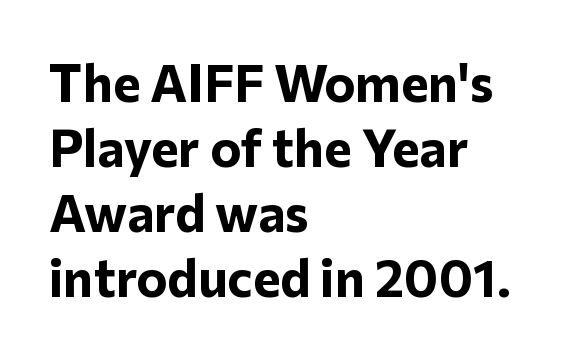
The image shows 52 px bold sans-serif type, upright; set left-aligned, normal line spacing (1.25x), normal letter spacing, not underlined; low stroke contrast and a medium x-height.
